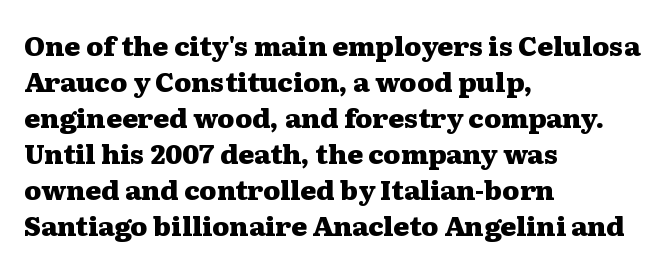
{"italic": "no", "bold": "yes", "underline": "no", "align": "left", "line_spacing": "normal", "line_spacing_ratio": 1.33, "letter_spacing": "normal", "letter_spacing_em": 0.0, "glyph_px": 27}
